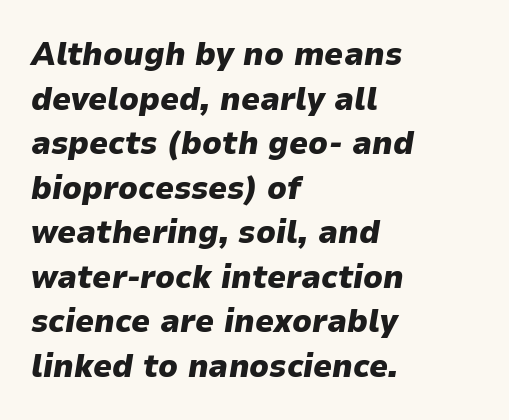
The image shows 33 px heavy type, italic (leaning right); set left-aligned, normal line spacing (1.35x), normal letter spacing, not underlined; low stroke contrast and a medium x-height.
